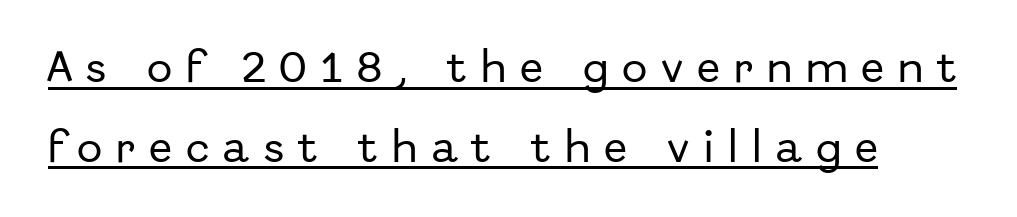
Compared with typical paragraphs, the rows here are farther apart. A typesetter would call this proportional, since set widths differ per character. These characters rest on top of a visible drawn line. The glyphs in this specimen are sans serif. Display-style spreading of the glyphs; the letterfit is very open. Nope, not italic — everything's standing straight.
